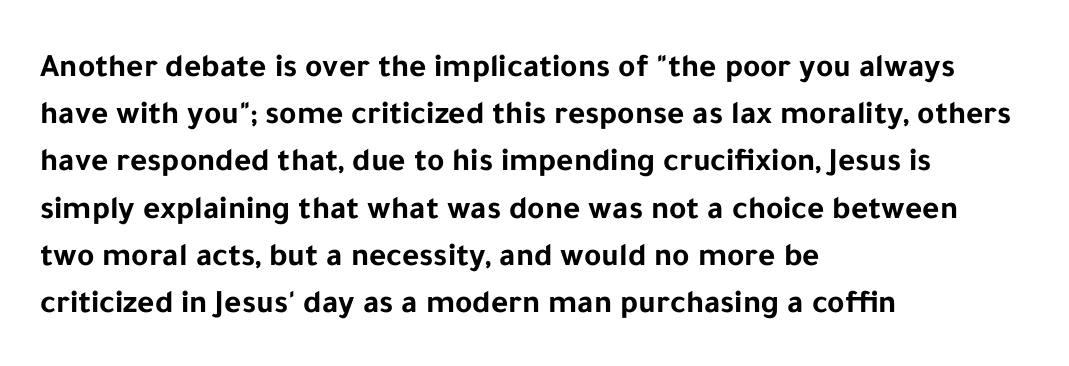
{"serif": "no", "italic": "no", "bold": "yes", "weight": "bold", "width": "normal", "stroke_contrast": "low", "x_height": "medium", "monospaced": "no", "underline": "no", "align": "left", "line_spacing": "normal", "line_spacing_ratio": 1.43, "letter_spacing": "normal", "letter_spacing_em": 0.0, "glyph_px": 33}
